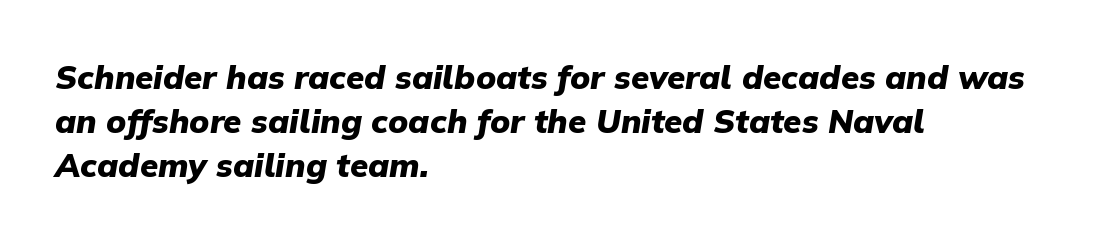
The image shows 33 px heavy type, italic (leaning right); set left-aligned, normal line spacing (1.33x), normal letter spacing, not underlined; low stroke contrast and a medium x-height.
